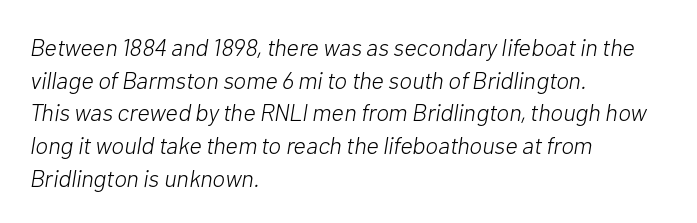
{"italic": "yes", "lean": "right", "slant_degrees": 10, "bold": "no", "underline": "no", "align": "left", "line_spacing": "normal", "line_spacing_ratio": 1.36, "letter_spacing": "normal", "letter_spacing_em": 0.0, "glyph_px": 24}
